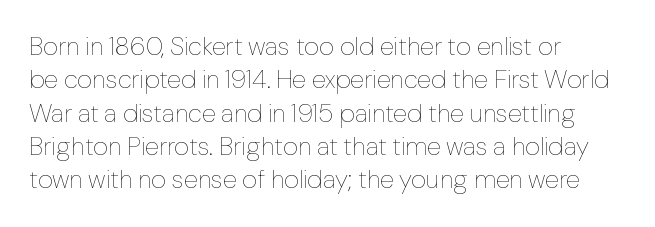
Compared with typical paragraphs, the rows here are spaced about the same. The letters stand straight up with perfectly vertical stems. Short and long lines alike share a common starting point at left. Is the stroke heavy? The answer is a plain regular-or-lighter. In terms of letterspacing, this is plain default setting. Just letters on the line, the space beneath them empty.
